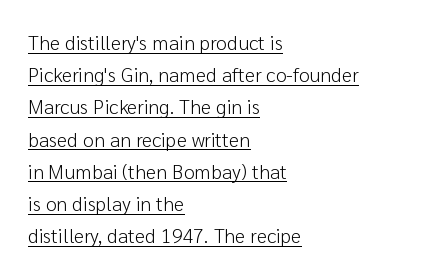
{"italic": "no", "bold": "no", "underline": "yes", "align": "left", "line_spacing": "normal", "line_spacing_ratio": 1.61, "letter_spacing": "normal", "letter_spacing_em": 0.0, "glyph_px": 20}
